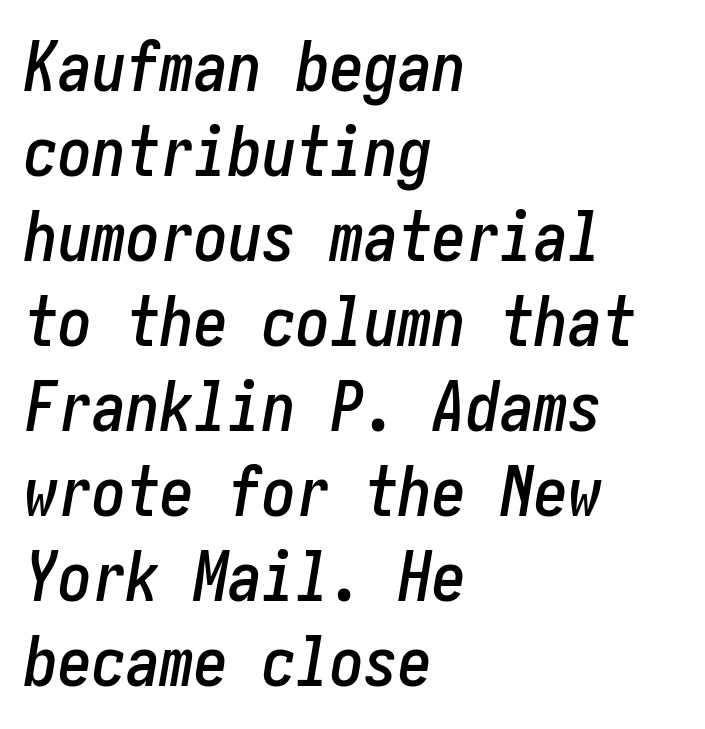
This sample is left-justified, so line endings fall wherever the words run out. The passage shown has conventional tracking throughout. Notice how descenders clear the ascenders below comfortably — that's standard leading. It's the slanting kind of type. Clear beneath every line of the passage.
